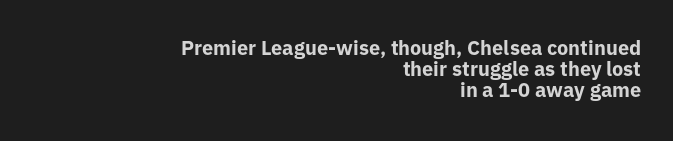
The image shows 20 px bold type, upright; set right-aligned, tight line spacing (1.06x), normal letter spacing, not underlined.
